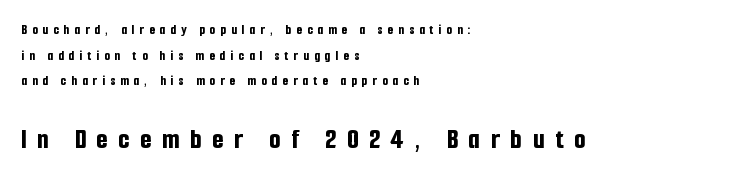
{"serif": "no", "italic": "no", "bold": "yes", "weight": "bold", "width": "condensed", "stroke_contrast": "low", "x_height": "medium", "monospaced": "no", "underline": "no", "align": "left", "line_spacing_ratio": 1.83, "letter_spacing": "wide", "letter_spacing_em": 0.37, "larger_block": "second", "size_ratio": 2.07, "glyph_px": 29}
